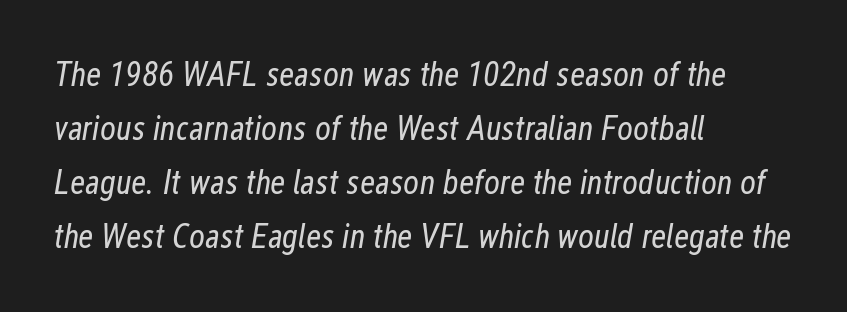
Compared with typical body copy, the letter spacing here is the same. In terms of posture, this sample is oblique. Stroke mass is kept to a normal reading level or below. This sample has the flowing, uneven cadence of proportional lettering. The paragraph shown leans on its left margin.
